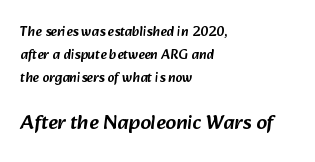
Q: Is the text underlined? A: No.
Q: How is the paragraph aligned? A: Left-aligned.
Q: Is the spacing between letters normal or unusually wide? A: Normal.
Q: Is the spacing between lines tight, normal or loose? A: Normal.
Q: Which block of text is set in a larger size, the first (top) or the second (bottom)? A: The second (bottom) one.
